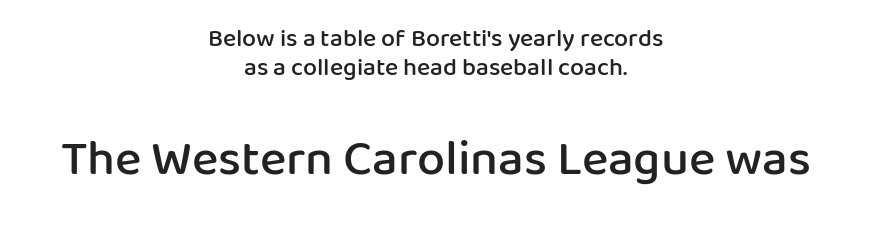
The image shows 50 px semibold sans-serif type, upright; set centered, line spacing 1.18x, normal letter spacing, not underlined; the second (bottom) block is 2.0x larger; low stroke contrast and a medium x-height.
